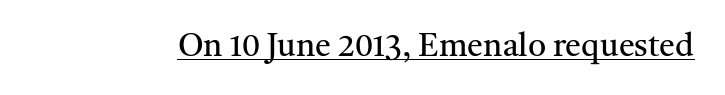
The typesetting does not lean heavy: it is not bold. The letters advance in unequal steps, a hallmark of proportional type. Every character sits straight up, as roman type does. This is underlined copy, the kind a proofreader might mark for attention.
